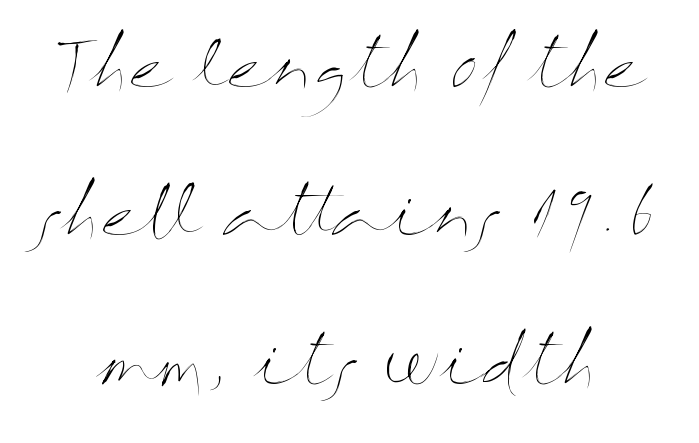
{"bold": "no", "weight": "thin", "width": "wide", "stroke_contrast": "medium", "x_height": "medium", "monospaced": "no", "underline": "no", "align": "center", "line_spacing": "loose", "line_spacing_ratio": 2.32, "letter_spacing": "normal", "letter_spacing_em": 0.0, "glyph_px": 64}
